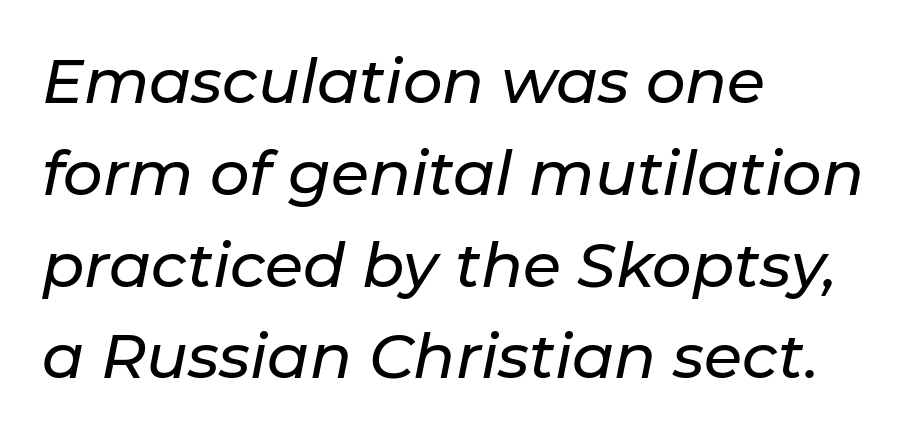
{"italic": "yes", "lean": "right", "slant_degrees": 11, "width": "normal", "stroke_contrast": "low", "x_height": "medium", "monospaced": "no", "underline": "no", "align": "left", "line_spacing": "normal", "line_spacing_ratio": 1.48, "letter_spacing": "normal", "letter_spacing_em": 0.0, "glyph_px": 62}
